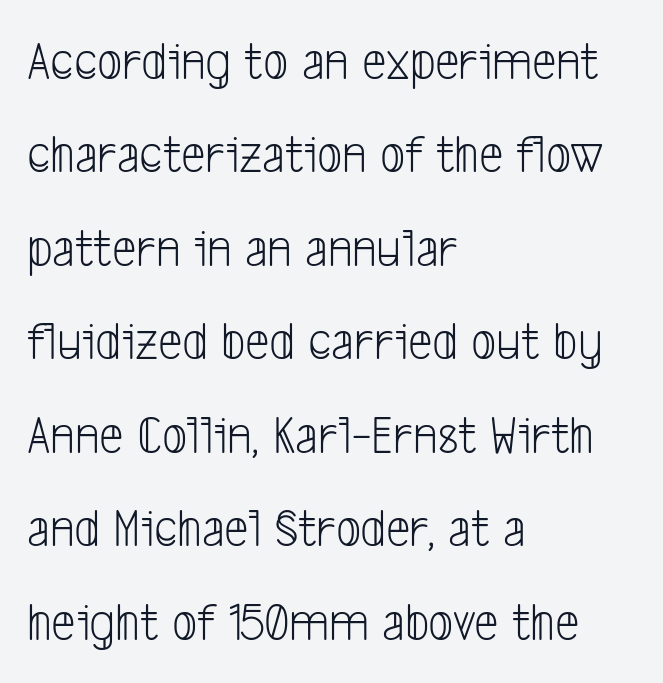
{"serif": "no", "bold": "no", "weight": "light", "width": "condensed", "stroke_contrast": "low", "x_height": "medium", "monospaced": "no", "underline": "no", "align": "left", "line_spacing": "normal", "line_spacing_ratio": 1.7, "letter_spacing": "normal", "letter_spacing_em": 0.0, "glyph_px": 55}
